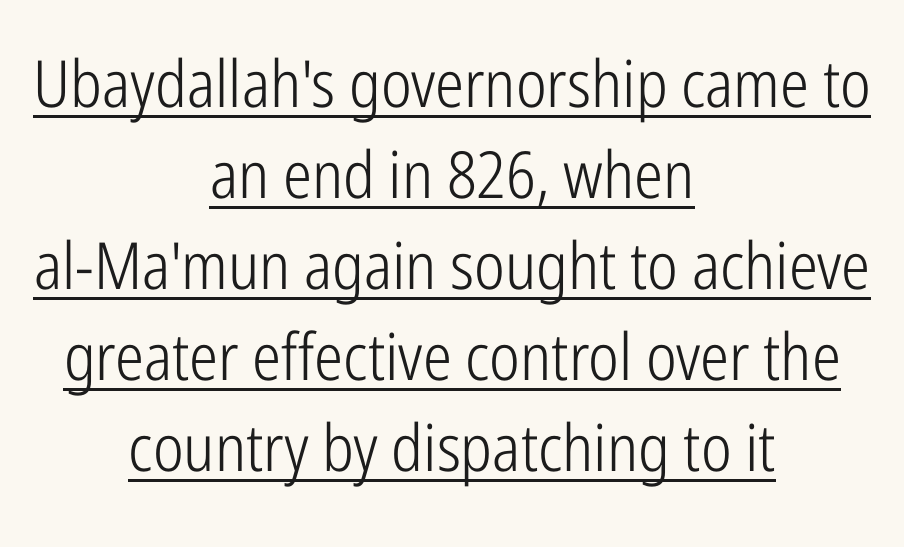
The image shows 65 px light, condensed sans-serif type, upright; set centered, normal line spacing (1.4x), normal letter spacing, underlined; low stroke contrast and a medium x-height.
